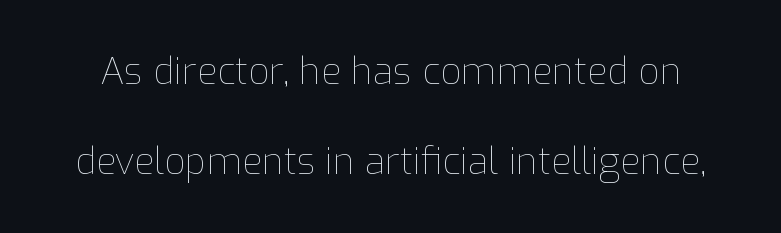
No word sits above an underline. The axis of the letterforms is exactly vertical. Vertical stems look standard width or narrower in stroke. In terms of leading, this rendering errs on the spacious side.
